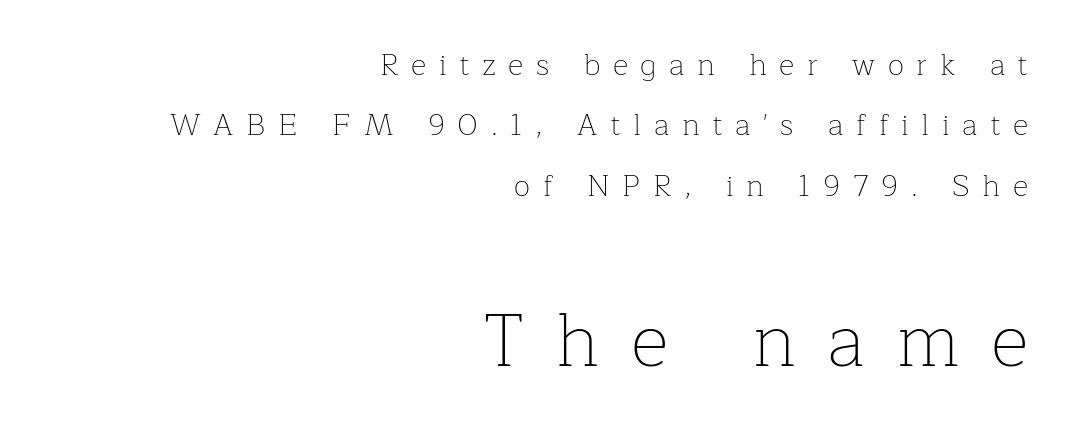
Q: Is the text bold? A: No.
Q: Is the text italic (slanted)? A: No, it is upright.
Q: Is the typeface a serif or a sans-serif typeface? A: Serif.
Q: Is the text underlined? A: No.
Q: How is the paragraph aligned? A: Right-aligned.
Q: Is the spacing between letters normal or unusually wide? A: Unusually wide.
Q: Is the spacing between lines tight, normal or loose? A: Loose.
Q: Which block of text is set in a larger size, the first (top) or the second (bottom)? A: The second (bottom) one.
Q: Width (condensed, normal, or wide)? A: Normal.
Q: Stroke contrast? A: Low.
Q: x-height? A: Medium.
Q: Monospaced? A: No.
